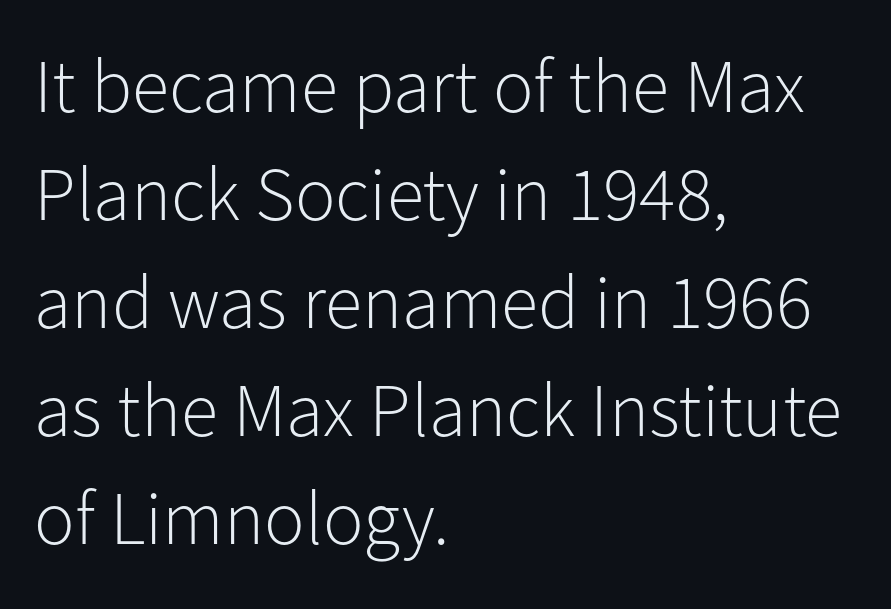
{"serif": "no", "italic": "no", "bold": "no", "weight": "light", "width": "normal", "stroke_contrast": "low", "x_height": "medium", "monospaced": "no", "underline": "no", "align": "left", "line_spacing": "normal", "line_spacing_ratio": 1.42, "letter_spacing": "normal", "letter_spacing_em": 0.0, "glyph_px": 76}
